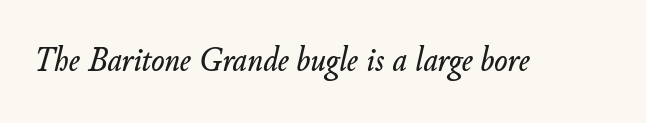
The image shows 35 px text type, italic (leaning right); set normal letter spacing, not underlined; low stroke contrast and a small x-height.
